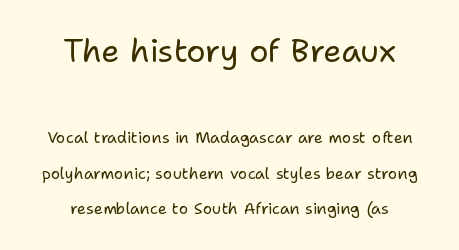
Q: Is the text bold? A: No.
Q: Is the text italic (slanted)? A: No, it is upright.
Q: Is the typeface a serif or a sans-serif typeface? A: Sans-serif.
Q: Is the text underlined? A: No.
Q: How is the paragraph aligned? A: Centered.
Q: Is the spacing between letters normal or unusually wide? A: Normal.
Q: Is the spacing between lines tight, normal or loose? A: Loose.
Q: Which block of text is set in a larger size, the first (top) or the second (bottom)? A: The first (top) one.
Q: Width (condensed, normal, or wide)? A: Normal.
Q: Stroke contrast? A: Low.
Q: x-height? A: Medium.
Q: Monospaced? A: No.
